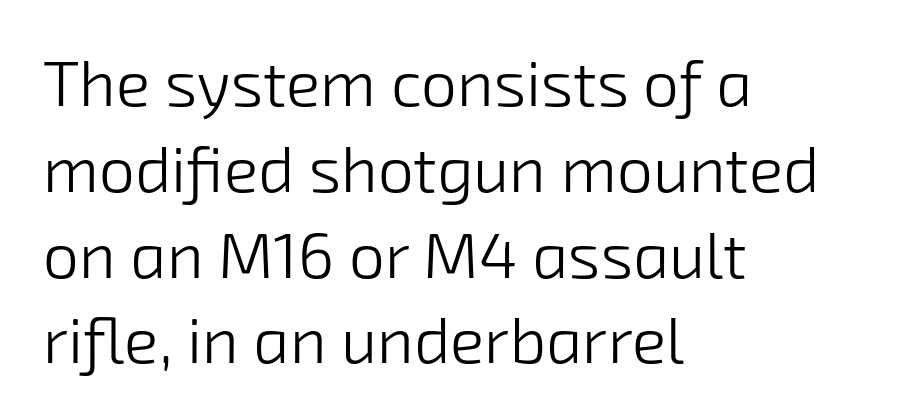
Q: Is the text bold? A: No.
Q: Is the typeface a serif or a sans-serif typeface? A: Sans-serif.
Q: Is the text underlined? A: No.
Q: How is the paragraph aligned? A: Left-aligned.
Q: Is the spacing between letters normal or unusually wide? A: Normal.
Q: Is the spacing between lines tight, normal or loose? A: Normal.
Q: Width (condensed, normal, or wide)? A: Normal.
Q: Stroke contrast? A: Low.
Q: x-height? A: Medium.
Q: Monospaced? A: No.
